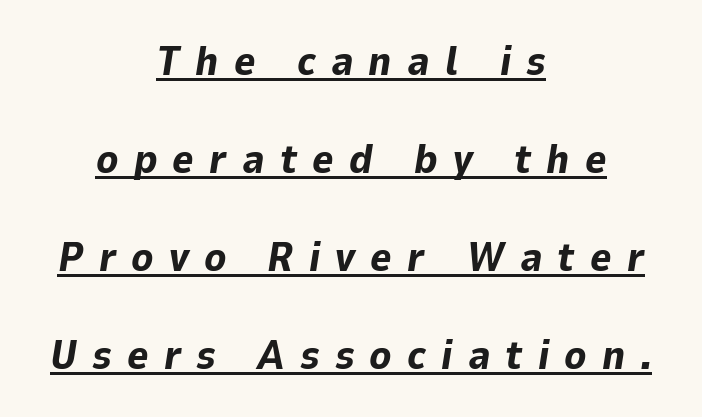
{"italic": "yes", "lean": "right", "slant_degrees": 9, "bold": "yes", "weight": "bold", "width": "normal", "stroke_contrast": "low", "x_height": "medium", "monospaced": "no", "underline": "yes", "align": "center", "line_spacing": "loose", "line_spacing_ratio": 2.39, "letter_spacing": "wide", "letter_spacing_em": 0.37, "glyph_px": 41}
